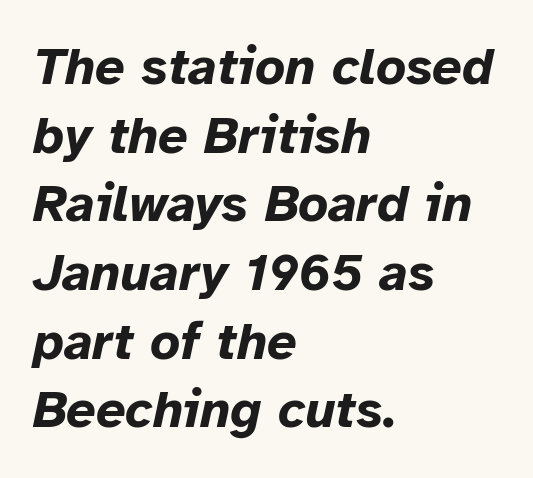
The image shows 52 px bold type, italic (leaning right); set left-aligned, normal line spacing (1.32x), normal letter spacing, not underlined; low stroke contrast and a medium x-height.
